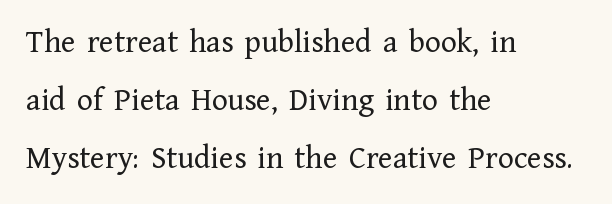
Q: Is the text bold? A: No.
Q: Is the text italic (slanted)? A: No, it is upright.
Q: Is the typeface a serif or a sans-serif typeface? A: Serif.
Q: Is the text underlined? A: No.
Q: How is the paragraph aligned? A: Left-aligned.
Q: Is the spacing between letters normal or unusually wide? A: Normal.
Q: Width (condensed, normal, or wide)? A: Normal.
Q: Stroke contrast? A: Low.
Q: x-height? A: Medium.
Q: Monospaced? A: No.
